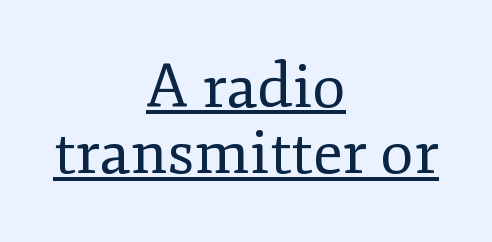
Q: Is the text bold? A: No.
Q: Is the text italic (slanted)? A: No, it is upright.
Q: Is the typeface a serif or a sans-serif typeface? A: Serif.
Q: Is the text underlined? A: Yes.
Q: How is the paragraph aligned? A: Centered.
Q: Is the spacing between letters normal or unusually wide? A: Normal.
Q: Is the spacing between lines tight, normal or loose? A: Tight.
Q: Width (condensed, normal, or wide)? A: Normal.
Q: Stroke contrast? A: Low.
Q: x-height? A: Small.
Q: Monospaced? A: No.
